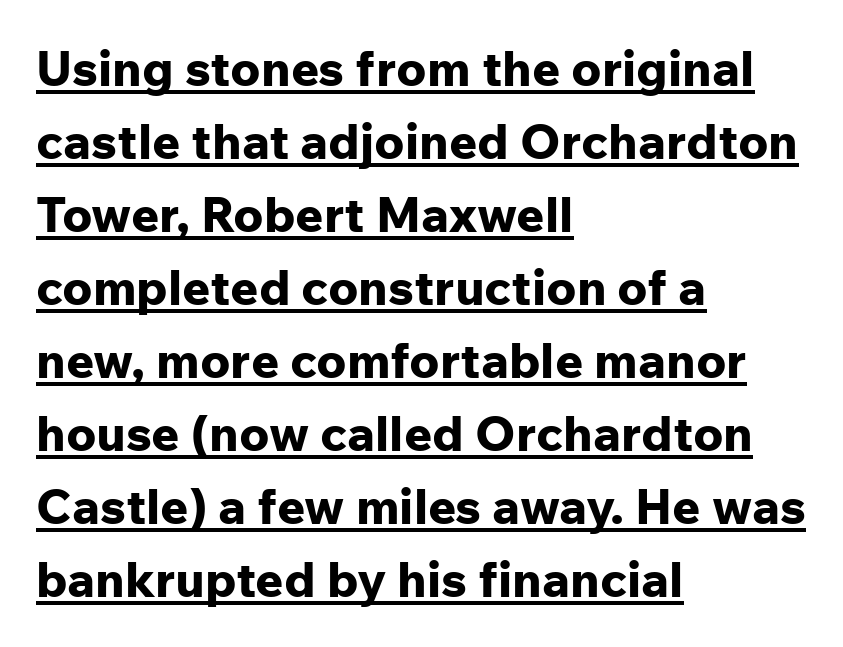
Q: Is the text bold? A: Yes.
Q: Is the text italic (slanted)? A: No, it is upright.
Q: Is the typeface a serif or a sans-serif typeface? A: Sans-serif.
Q: Is the text underlined? A: Yes.
Q: How is the paragraph aligned? A: Left-aligned.
Q: Is the spacing between letters normal or unusually wide? A: Normal.
Q: Is the spacing between lines tight, normal or loose? A: Normal.
Q: Width (condensed, normal, or wide)? A: Normal.
Q: Stroke contrast? A: Low.
Q: x-height? A: Medium.
Q: Monospaced? A: No.
